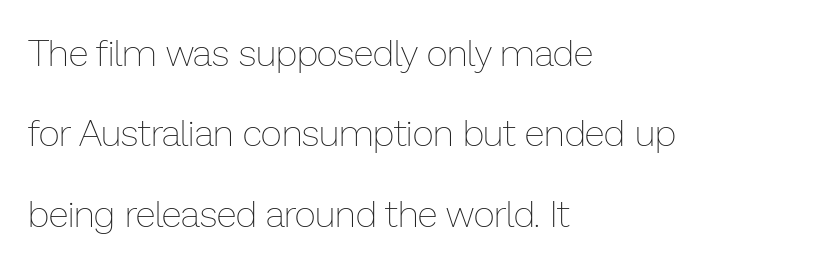
Q: Is the text bold? A: No.
Q: Is the text italic (slanted)? A: No, it is upright.
Q: Is the text underlined? A: No.
Q: How is the paragraph aligned? A: Left-aligned.
Q: Is the spacing between letters normal or unusually wide? A: Normal.
Q: Is the spacing between lines tight, normal or loose? A: Loose.
Q: Width (condensed, normal, or wide)? A: Normal.
Q: Stroke contrast? A: Low.
Q: x-height? A: Medium.
Q: Monospaced? A: No.
